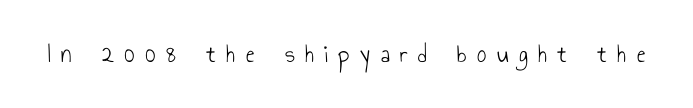
{"italic": "no", "bold": "no", "underline": "no", "letter_spacing": "wide", "letter_spacing_em": 0.4, "glyph_px": 26}
